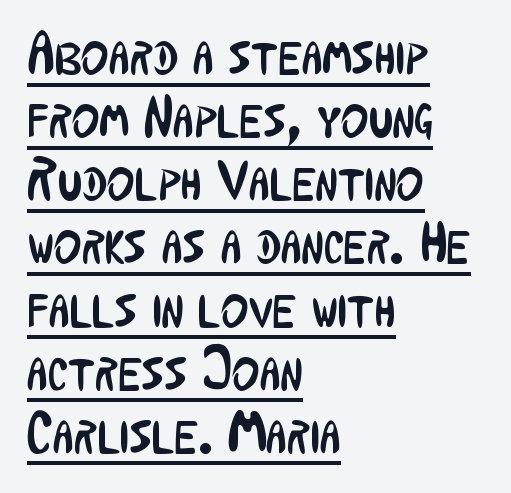
The image shows 59 px regular-weight, condensed sans-serif type, upright; set left-aligned, tight line spacing (1.07x), normal letter spacing, underlined; low stroke contrast and a medium x-height.
